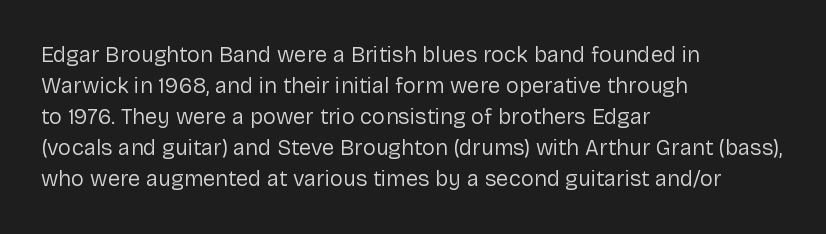
The words here are not underlined. Default kerning and tracking; the words read as compact shapes. The paragraph shown leans on its left margin. Posture: straight, roman, zero tilt. Vertical stems look standard width or narrower in stroke. Vertical spacing — default.
